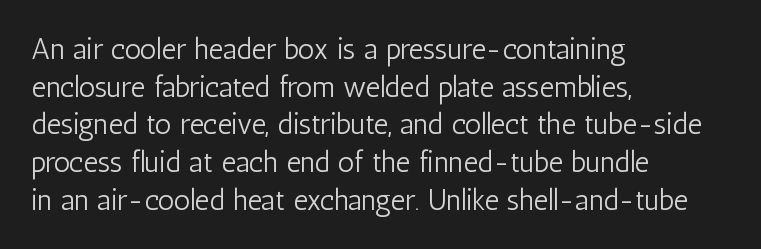
{"serif": "no", "italic": "no", "bold": "no", "weight": "light", "width": "condensed", "stroke_contrast": "low", "x_height": "medium", "monospaced": "no", "underline": "no", "align": "left", "line_spacing": "normal", "line_spacing_ratio": 1.3, "letter_spacing": "normal", "letter_spacing_em": 0.0, "glyph_px": 29}
